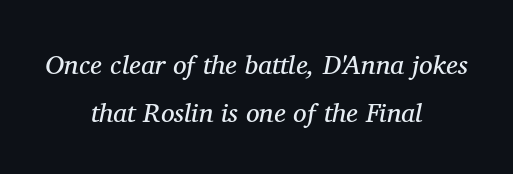
Spacing between characters is what you'd get straight out of the box. The typesetter chose a symmetrical, centered arrangement here. The zone under the glyphs is completely vacant. Yep, that's italic — everything's leaning. Stroke mass is kept to a normal reading level or below.
